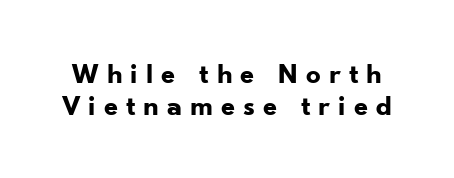
The image shows 29 px bold sans-serif type, upright; set tight line spacing (1.11x), unusually wide letter spacing (+0.27 em), not underlined; low stroke contrast and a small x-height.
